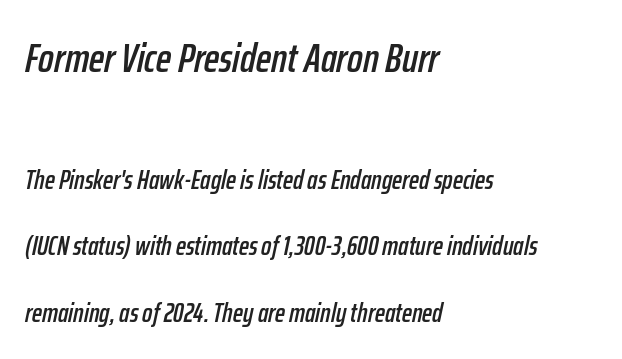
Of the two passages, the one on top uses the larger point size. Check the space under the baseline: it is left empty. The passage shown stacks its lines with a broad gap. The letters advance in unequal steps, a hallmark of proportional type. Is the letter spacing exaggerated? No — it looks like the ordinary default.
